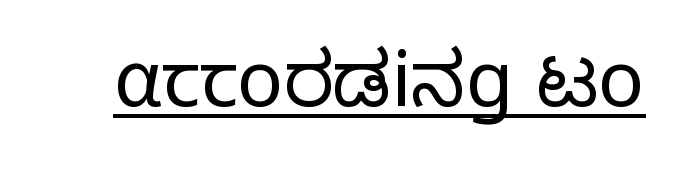
The letters stand upright; this is a roman face. Emphasis is given by a line drawn under the lettering. The face looks like a standard text weight, possibly lighter. The letters advance in unequal steps, a hallmark of proportional type.
